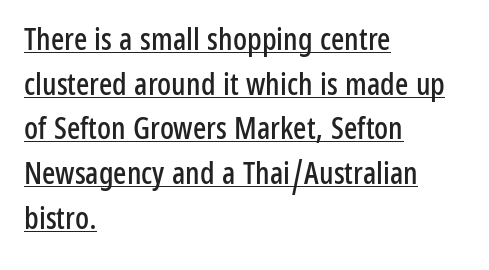
These lines are composed in type without serifs. A typesetter would call this proportional, since set widths differ per character. Baseline-to-baseline distance is the conventional proportion of letter height. The text block is weighted toward the left margin, trailing off unevenly rightward. Notice how a bar underscores the lettering throughout. When letters stand straight like this, we call the style roman or upright.
